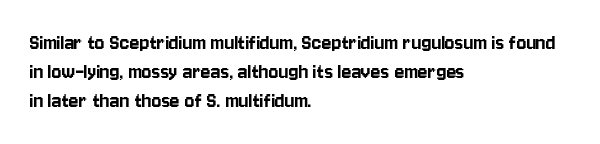
{"italic": "no", "underline": "no", "align": "left", "line_spacing": "normal", "line_spacing_ratio": 1.26, "letter_spacing": "normal", "letter_spacing_em": 0.0, "glyph_px": 23}
